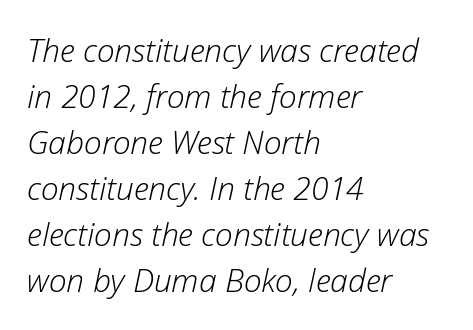
The image shows 32 px light type, italic (leaning right); set left-aligned, normal line spacing (1.44x), normal letter spacing, not underlined; low stroke contrast and a medium x-height.
